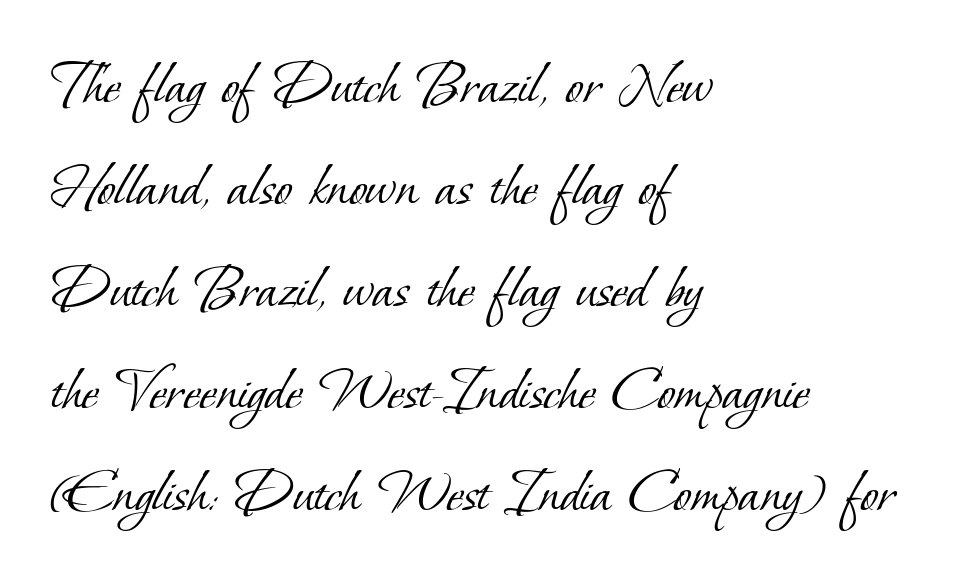
What's the leading like? Ordinary, nothing unusual. The letters advance in unequal steps, a hallmark of proportional type. Compared with a centered layout, this one pins lines to the left instead. Nothing heavy about these letters — not bold at all. Each letter's strokes conclude with small projecting serifs.
